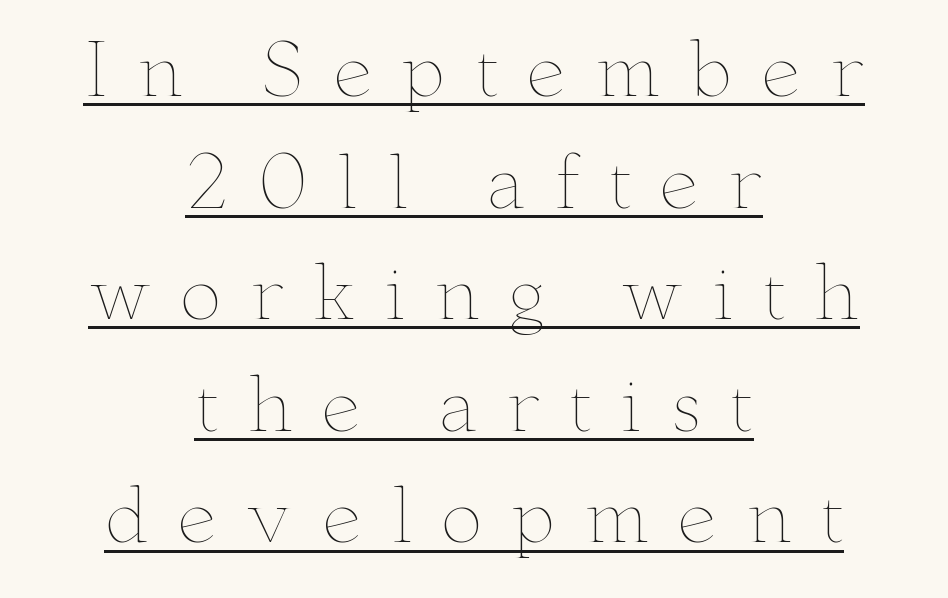
Whoever set this chose a conventional vertical rhythm. Character widths vary here, with narrow letters taking less room than wide ones. Look at the tracking — it's clearly loosened, letters drifting apart. Weight: in the light-to-regular range. This sample uses an upright cut, with every glyph sitting square on the baseline.
